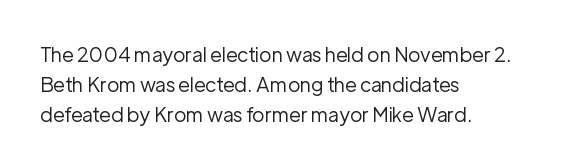
Q: Is the text bold? A: No.
Q: Is the text italic (slanted)? A: No, it is upright.
Q: Is the text underlined? A: No.
Q: How is the paragraph aligned? A: Left-aligned.
Q: Is the spacing between letters normal or unusually wide? A: Normal.
Q: Is the spacing between lines tight, normal or loose? A: Normal.
